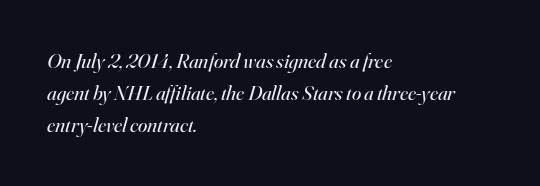
The image shows 21 px text type, italic (leaning right); set left-aligned, normal line spacing (1.53x), normal letter spacing, not underlined.
